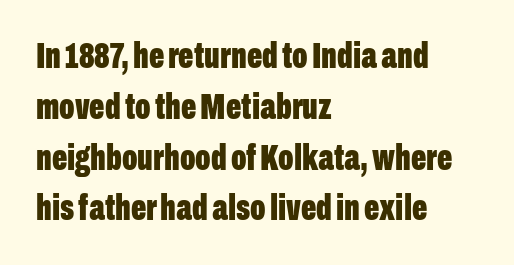
Leading matches the norm, producing a regular column. There is no visible air inserted between adjacent glyphs. Here the designer chose a conventional face with non-uniform glyph widths. Unlike a traditional serif, this face leaves its strokes unadorned. The passage shown is not underscored anywhere. Each glyph is drawn with heavy, bold strokes.
